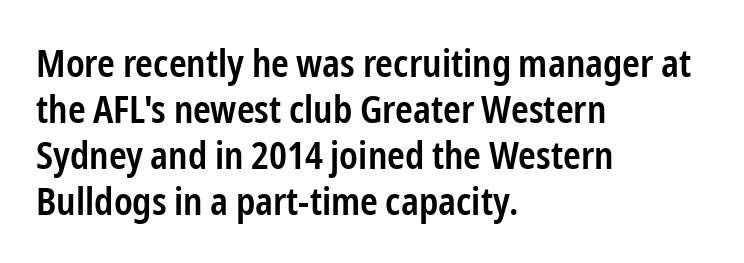
If you drew a line through each stem, it would be perfectly vertical. Character widths vary here, with narrow letters taking less room than wide ones. Each line starts at the same left margin while the right side varies. Tracking value appears to be zero — textbook default spacing. A clean baseline with only descenders dipping below it.
